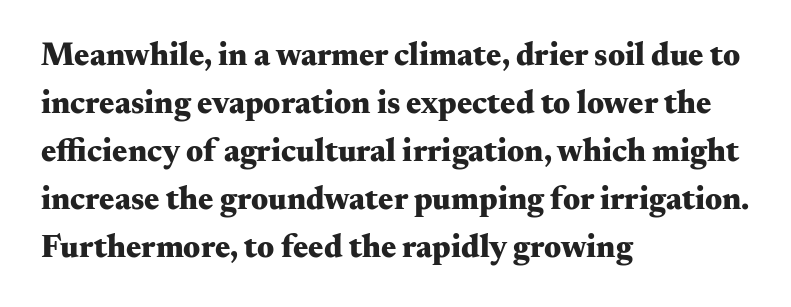
No word sits above an underline. The font is running at its bold setting. Students, observe: this is what conventionally led text looks like. Nope, not italic — everything's standing straight.
